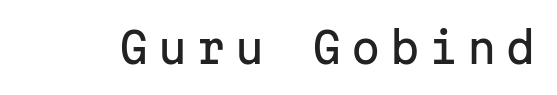
Q: Is the text italic (slanted)? A: No, it is upright.
Q: Is the typeface a serif or a sans-serif typeface? A: Sans-serif.
Q: Is the text underlined? A: No.
Q: Is the spacing between letters normal or unusually wide? A: Unusually wide.
Q: Width (condensed, normal, or wide)? A: Normal.
Q: Stroke contrast? A: Low.
Q: x-height? A: Medium.
Q: Monospaced? A: Yes.
